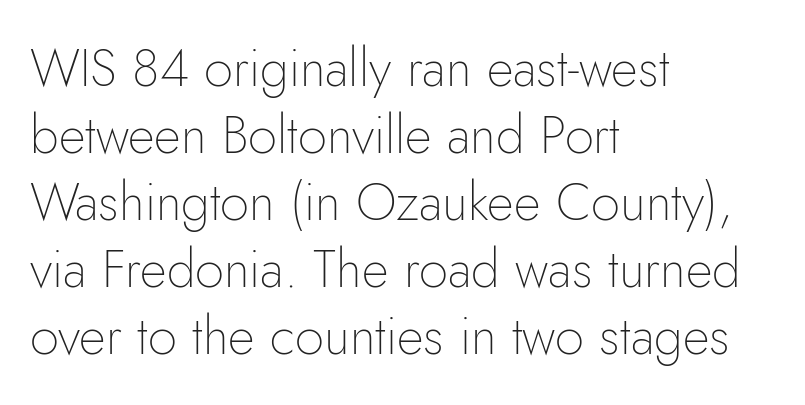
The image shows 52 px thin sans-serif type, upright; set left-aligned, normal line spacing (1.29x), normal letter spacing, not underlined; low stroke contrast and a small x-height.
